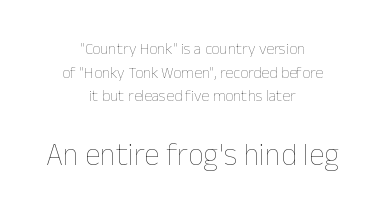
Q: Is the text bold? A: No.
Q: Is the text italic (slanted)? A: No, it is upright.
Q: Is the text underlined? A: No.
Q: How is the paragraph aligned? A: Centered.
Q: Is the spacing between letters normal or unusually wide? A: Normal.
Q: Is the spacing between lines tight, normal or loose? A: Normal.
Q: Which block of text is set in a larger size, the first (top) or the second (bottom)? A: The second (bottom) one.
Q: Width (condensed, normal, or wide)? A: Normal.
Q: Stroke contrast? A: Low.
Q: x-height? A: Medium.
Q: Monospaced? A: No.
